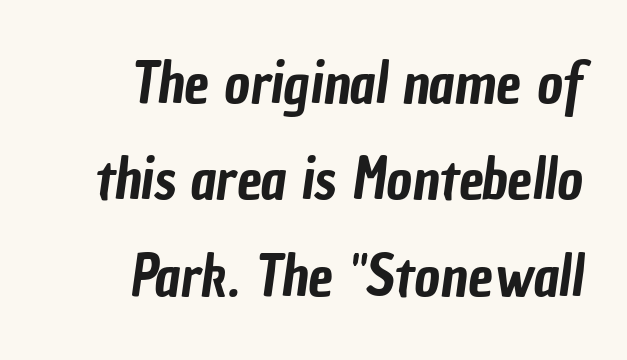
Decoration check: the copy has no underline. Typographically, this falls in the sans-serif category. Character widths vary here, with narrow letters taking less room than wide ones. You could call the tracking neutral — neither tight nor loose.
